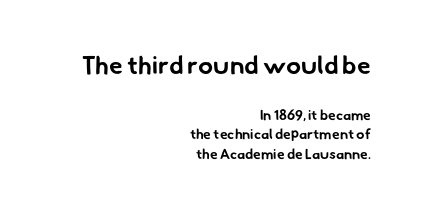
Q: Is the text bold? A: Yes.
Q: Is the text underlined? A: No.
Q: How is the paragraph aligned? A: Right-aligned.
Q: Is the spacing between letters normal or unusually wide? A: Normal.
Q: Is the spacing between lines tight, normal or loose? A: Normal.
Q: Which block of text is set in a larger size, the first (top) or the second (bottom)? A: The first (top) one.
